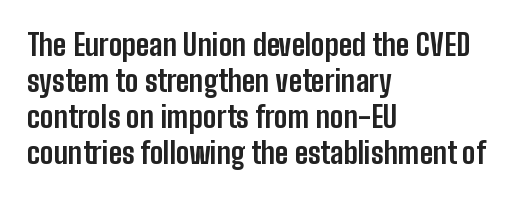
The passage shown is typeset with a sans-serif family. You could call the tracking neutral — neither tight nor loose. These lines are rendered in a variable-pitch font. Nope, not italic — everything's standing straight.
